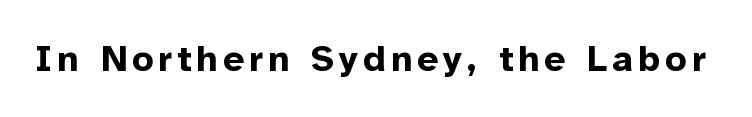
Q: Is the text bold? A: Yes.
Q: Is the text italic (slanted)? A: No, it is upright.
Q: Is the typeface a serif or a sans-serif typeface? A: Sans-serif.
Q: Is the text underlined? A: No.
Q: Width (condensed, normal, or wide)? A: Normal.
Q: Stroke contrast? A: Low.
Q: x-height? A: Medium.
Q: Monospaced? A: No.
